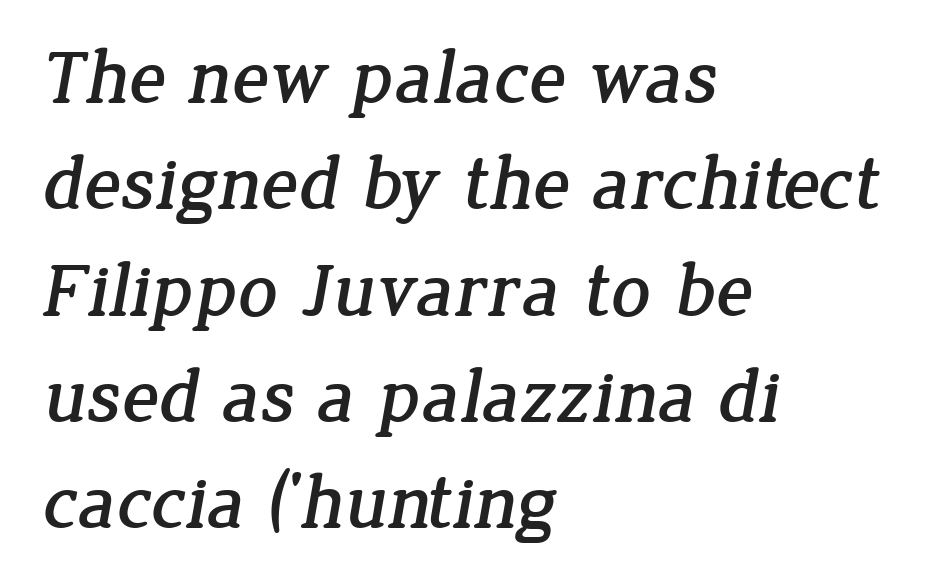
The image shows 77 px serif type; set left-aligned, normal line spacing (1.38x), normal letter spacing, not underlined; low stroke contrast and a medium x-height.
